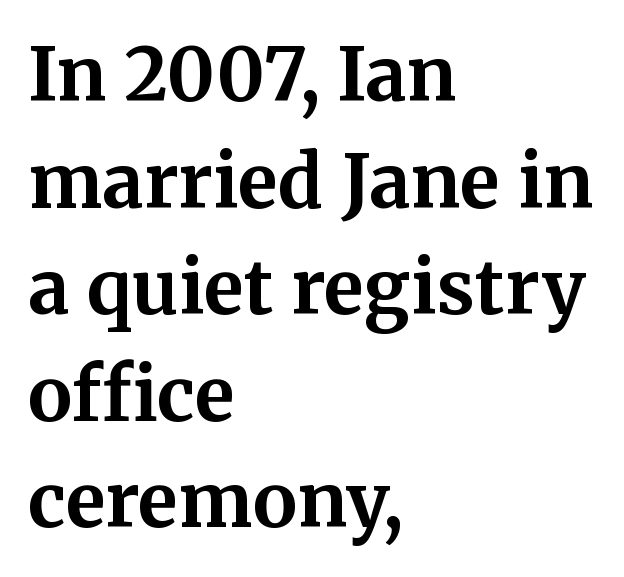
The image shows 74 px bold serif type, upright; set left-aligned, normal line spacing (1.44x), normal letter spacing, not underlined; medium stroke contrast and a medium x-height.
